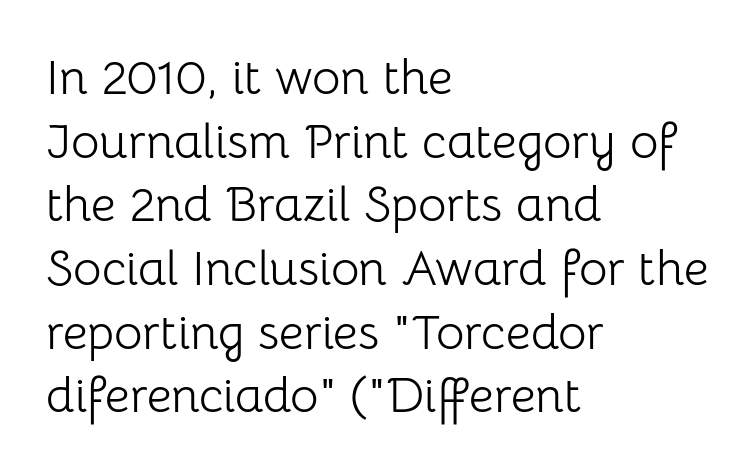
Q: Is the text bold? A: No.
Q: Is the text italic (slanted)? A: No, it is upright.
Q: Is the typeface a serif or a sans-serif typeface? A: Sans-serif.
Q: Is the text underlined? A: No.
Q: How is the paragraph aligned? A: Left-aligned.
Q: Is the spacing between letters normal or unusually wide? A: Normal.
Q: Is the spacing between lines tight, normal or loose? A: Normal.
Q: Width (condensed, normal, or wide)? A: Normal.
Q: Stroke contrast? A: Low.
Q: x-height? A: Medium.
Q: Monospaced? A: No.
